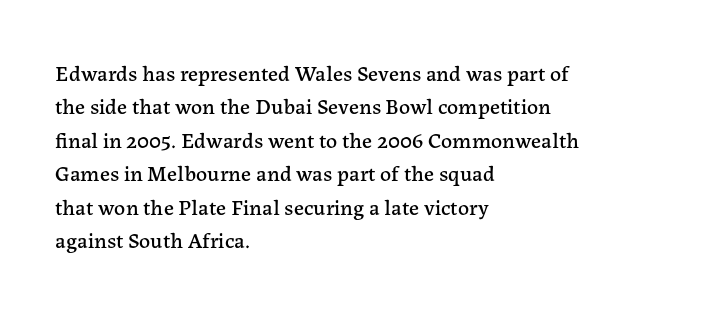
Regarding leading, the lines here are spaced in the standard way. The typography opts for an upright posture over an oblique one. Caption: multi-line text, flush left, ragged right. Nothing unusual about the tracking: characters are spaced as the font intends.
